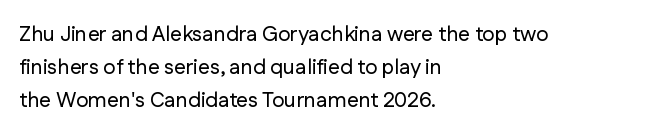
{"italic": "no", "underline": "no", "align": "left", "line_spacing": "normal", "line_spacing_ratio": 1.58, "letter_spacing": "normal", "letter_spacing_em": 0.0, "glyph_px": 21}
